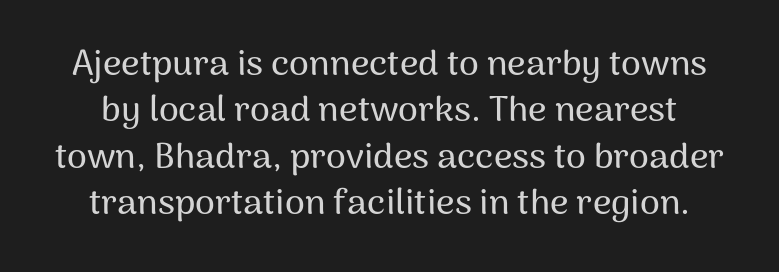
Q: Is the text italic (slanted)? A: No, it is upright.
Q: Is the typeface a serif or a sans-serif typeface? A: Sans-serif.
Q: Is the text underlined? A: No.
Q: Is the spacing between letters normal or unusually wide? A: Normal.
Q: Is the spacing between lines tight, normal or loose? A: Normal.
Q: Width (condensed, normal, or wide)? A: Normal.
Q: Stroke contrast? A: Medium.
Q: x-height? A: Medium.
Q: Monospaced? A: No.
